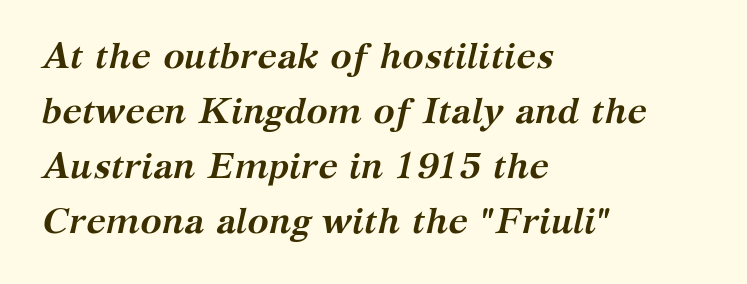
Q: Is the text bold? A: Yes.
Q: Is the text italic (slanted)? A: Yes, it leans right by about 12 degrees.
Q: Is the typeface a serif or a sans-serif typeface? A: Serif.
Q: Is the text underlined? A: No.
Q: How is the paragraph aligned? A: Left-aligned.
Q: Is the spacing between letters normal or unusually wide? A: Normal.
Q: Is the spacing between lines tight, normal or loose? A: Normal.
Q: Width (condensed, normal, or wide)? A: Normal.
Q: Stroke contrast? A: Medium.
Q: x-height? A: Medium.
Q: Monospaced? A: No.
